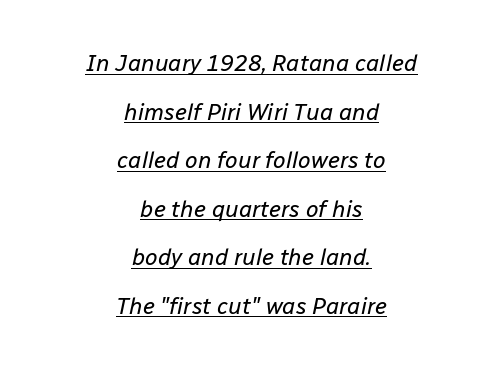
Q: Is the text bold? A: No.
Q: Is the text italic (slanted)? A: Yes, it leans right by about 12 degrees.
Q: Is the text underlined? A: Yes.
Q: How is the paragraph aligned? A: Centered.
Q: Is the spacing between letters normal or unusually wide? A: Normal.
Q: Is the spacing between lines tight, normal or loose? A: Loose.
